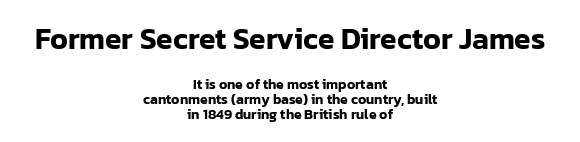
Vertically, the passage feels compressed, each row crowding the next. Italic? Not at all — the glyphs are vertical. The rendering uses natural spacing where letterforms have individual widths. The strip under each line holds only bare page.
